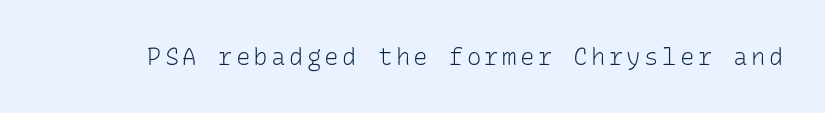
The image shows 24 px text type, upright; set not underlined.
